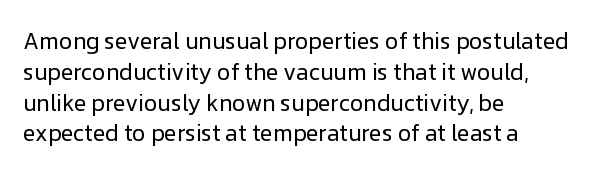
{"italic": "no", "bold": "no", "underline": "no", "align": "left", "line_spacing": "normal", "line_spacing_ratio": 1.34, "letter_spacing": "normal", "letter_spacing_em": 0.0, "glyph_px": 23}
